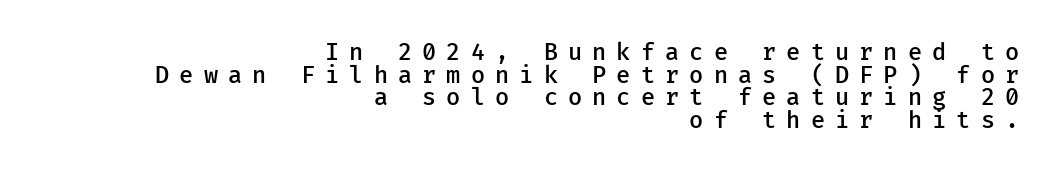
Q: Is the text bold? A: Semi-bold.
Q: Is the text italic (slanted)? A: No, it is upright.
Q: Is the text underlined? A: No.
Q: How is the paragraph aligned? A: Right-aligned.
Q: Is the spacing between letters normal or unusually wide? A: Unusually wide.
Q: Is the spacing between lines tight, normal or loose? A: Tight.
